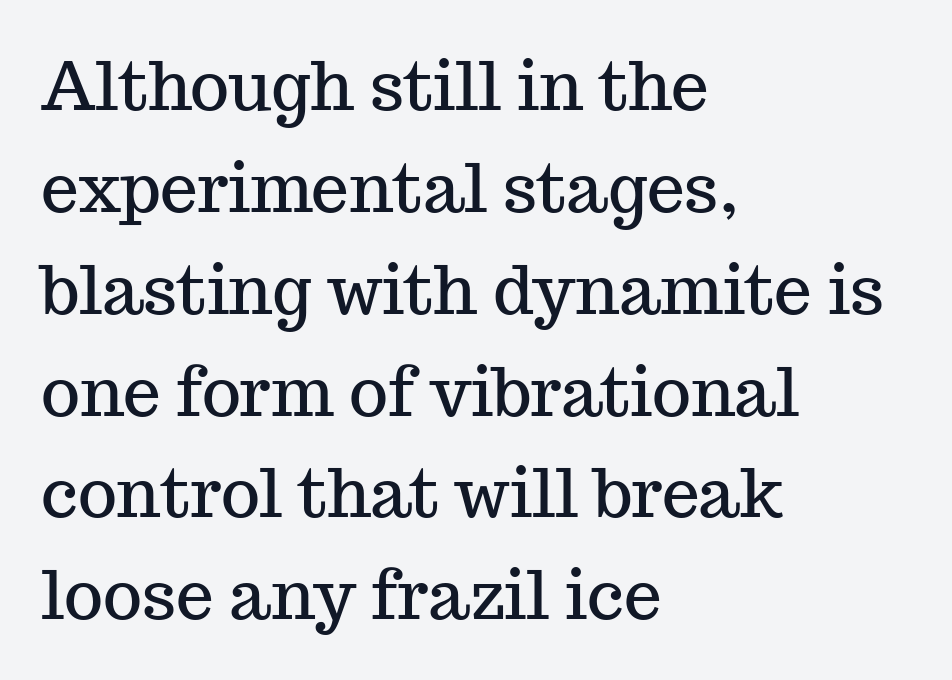
{"serif": "yes", "italic": "no", "width": "normal", "stroke_contrast": "medium", "x_height": "medium", "monospaced": "no", "underline": "no", "align": "left", "line_spacing": "normal", "line_spacing_ratio": 1.52, "letter_spacing": "normal", "letter_spacing_em": 0.0, "glyph_px": 67}
